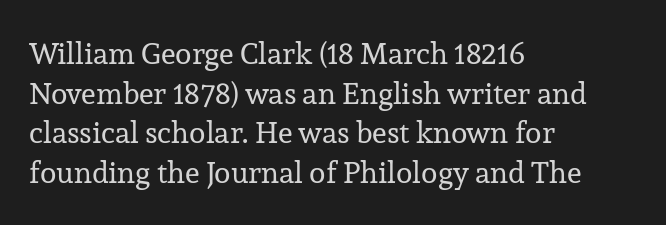
{"serif": "yes", "italic": "no", "bold": "no", "weight": "regular", "width": "normal", "stroke_contrast": "low", "x_height": "medium", "monospaced": "no", "underline": "no", "align": "left", "line_spacing": "normal", "line_spacing_ratio": 1.32, "letter_spacing": "normal", "letter_spacing_em": 0.0, "glyph_px": 30}
